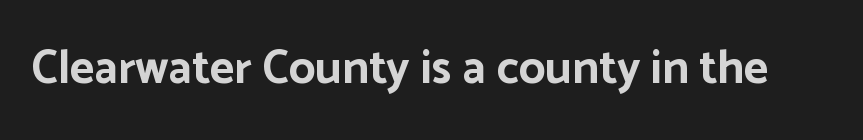
Q: Is the text bold? A: Yes.
Q: Is the text italic (slanted)? A: No, it is upright.
Q: Is the typeface a serif or a sans-serif typeface? A: Sans-serif.
Q: Is the text underlined? A: No.
Q: Is the spacing between letters normal or unusually wide? A: Normal.
Q: Width (condensed, normal, or wide)? A: Normal.
Q: Stroke contrast? A: Low.
Q: x-height? A: Medium.
Q: Monospaced? A: No.
